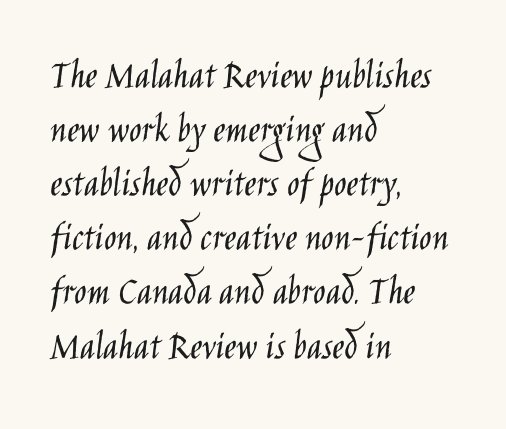
{"serif": "no", "bold": "no", "weight": "light", "width": "condensed", "stroke_contrast": "low", "x_height": "large", "monospaced": "no", "underline": "no", "align": "left", "line_spacing": "normal", "line_spacing_ratio": 1.32, "letter_spacing": "normal", "letter_spacing_em": 0.0, "glyph_px": 41}
